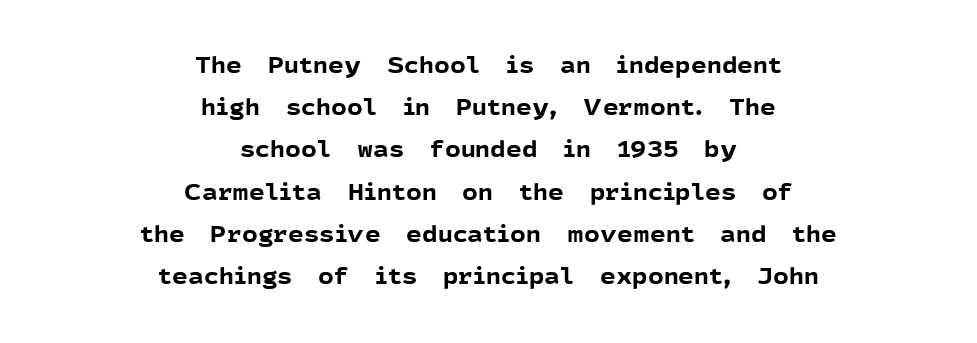
Rows of type keep a wide berth in the vertical direction. The text block is weighted toward neither margin, spreading evenly from the middle. Bare-footed words on every line. Caption: bold face, heavy strokes.
